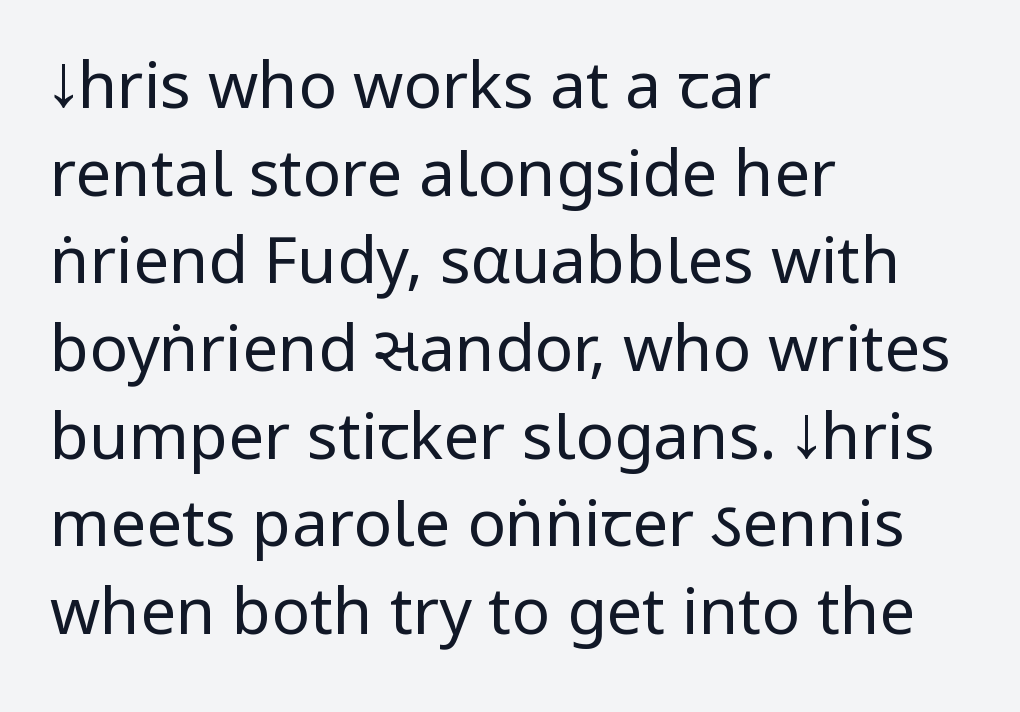
{"serif": "no", "italic": "no", "bold": "no", "weight": "regular", "width": "condensed", "stroke_contrast": "low", "x_height": "large", "monospaced": "no", "underline": "no", "align": "left", "line_spacing": "normal", "line_spacing_ratio": 1.37, "letter_spacing": "normal", "letter_spacing_em": 0.0, "glyph_px": 64}
